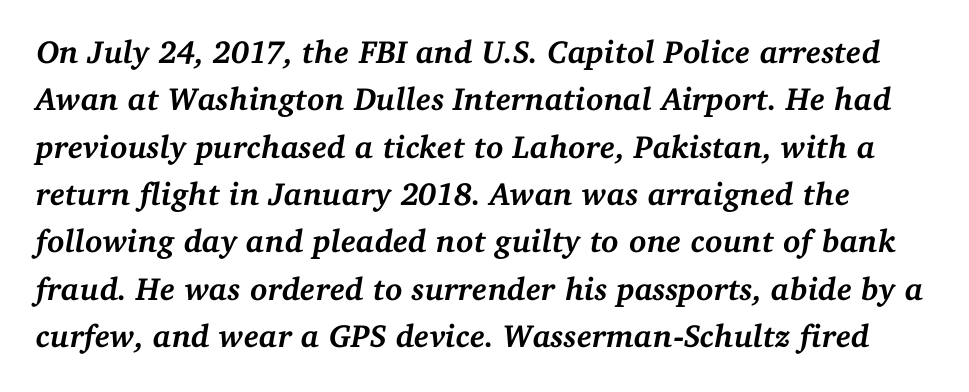
Q: Is the text bold? A: Yes.
Q: Is the text italic (slanted)? A: Yes, it leans right by about 11 degrees.
Q: Is the typeface a serif or a sans-serif typeface? A: Serif.
Q: Is the text underlined? A: No.
Q: Is the spacing between letters normal or unusually wide? A: Normal.
Q: Is the spacing between lines tight, normal or loose? A: Normal.
Q: Width (condensed, normal, or wide)? A: Normal.
Q: Stroke contrast? A: Medium.
Q: x-height? A: Medium.
Q: Monospaced? A: No.
